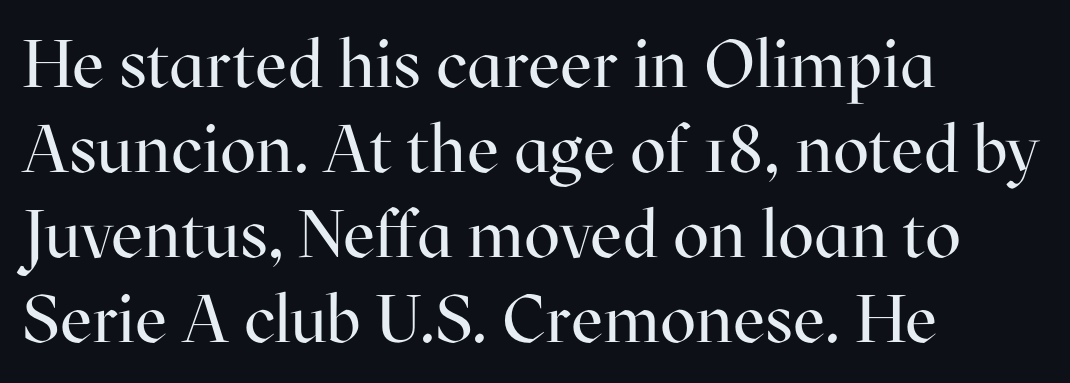
Q: Is the text bold? A: No.
Q: Is the text italic (slanted)? A: No, it is upright.
Q: Is the typeface a serif or a sans-serif typeface? A: Serif.
Q: Is the text underlined? A: No.
Q: How is the paragraph aligned? A: Left-aligned.
Q: Is the spacing between letters normal or unusually wide? A: Normal.
Q: Is the spacing between lines tight, normal or loose? A: Normal.
Q: Width (condensed, normal, or wide)? A: Normal.
Q: Stroke contrast? A: High.
Q: x-height? A: Medium.
Q: Monospaced? A: No.
